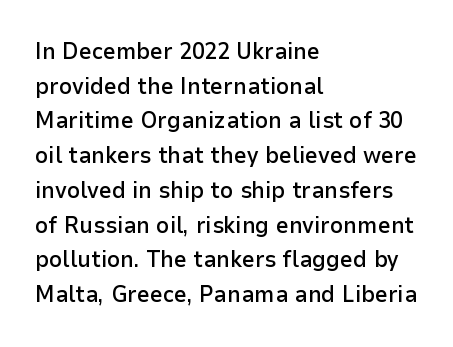
Q: Is the text bold? A: Semi-bold.
Q: Is the text italic (slanted)? A: No, it is upright.
Q: Is the text underlined? A: No.
Q: How is the paragraph aligned? A: Left-aligned.
Q: Is the spacing between letters normal or unusually wide? A: Normal.
Q: Is the spacing between lines tight, normal or loose? A: Normal.
